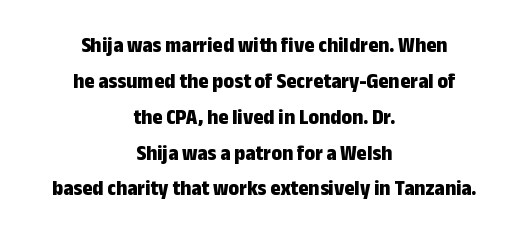
The image shows 22 px bold type, upright; set centered, normal line spacing (1.63x), normal letter spacing, not underlined.
